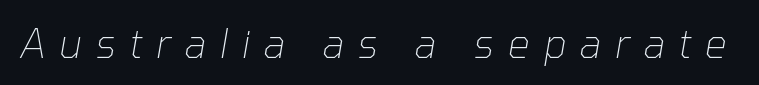
Q: Is the text bold? A: No.
Q: Is the text italic (slanted)? A: Yes, it leans right by about 10 degrees.
Q: Is the text underlined? A: No.
Q: Is the spacing between letters normal or unusually wide? A: Unusually wide.
Q: Width (condensed, normal, or wide)? A: Normal.
Q: Stroke contrast? A: Low.
Q: x-height? A: Medium.
Q: Monospaced? A: No.
